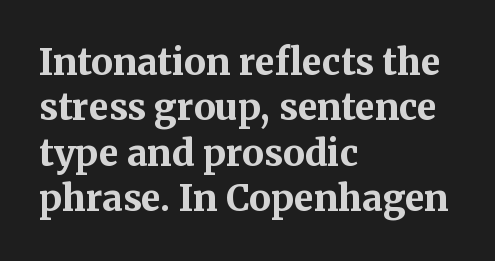
{"serif": "yes", "italic": "no", "bold": "yes", "weight": "bold", "width": "normal", "stroke_contrast": "medium", "x_height": "medium", "monospaced": "no", "underline": "no", "align": "left", "line_spacing": "normal", "line_spacing_ratio": 1.26, "letter_spacing": "normal", "letter_spacing_em": 0.0, "glyph_px": 36}
